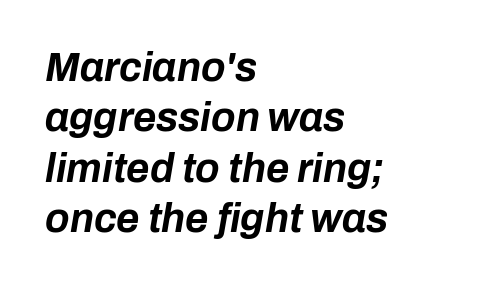
Q: Is the text bold? A: Yes.
Q: Is the text italic (slanted)? A: Yes, it leans right by about 10 degrees.
Q: Is the text underlined? A: No.
Q: How is the paragraph aligned? A: Left-aligned.
Q: Is the spacing between letters normal or unusually wide? A: Normal.
Q: Is the spacing between lines tight, normal or loose? A: Normal.
Q: Width (condensed, normal, or wide)? A: Normal.
Q: Stroke contrast? A: Low.
Q: x-height? A: Medium.
Q: Monospaced? A: No.
